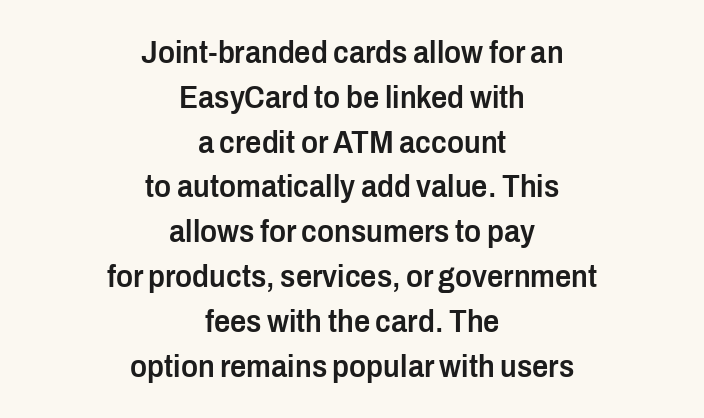
The image shows 32 px semibold, condensed sans-serif type, upright; set centered, normal line spacing (1.4x), normal letter spacing, not underlined; low stroke contrast and a medium x-height.
